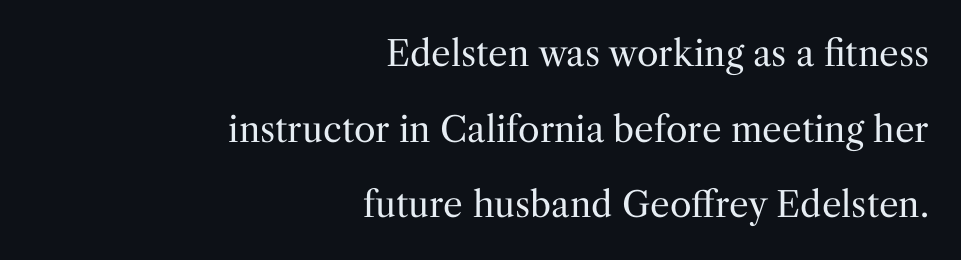
{"serif": "yes", "italic": "no", "bold": "no", "weight": "regular", "width": "normal", "stroke_contrast": "medium", "x_height": "medium", "monospaced": "no", "underline": "no", "align": "right", "line_spacing": "loose", "line_spacing_ratio": 2.16, "letter_spacing": "normal", "letter_spacing_em": 0.0, "glyph_px": 35}
